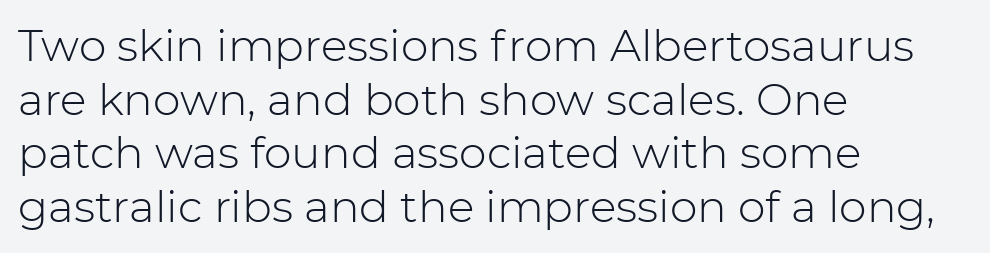
Q: Is the text bold? A: No.
Q: Is the text italic (slanted)? A: No, it is upright.
Q: Is the typeface a serif or a sans-serif typeface? A: Sans-serif.
Q: Is the text underlined? A: No.
Q: How is the paragraph aligned? A: Left-aligned.
Q: Is the spacing between letters normal or unusually wide? A: Normal.
Q: Width (condensed, normal, or wide)? A: Normal.
Q: Stroke contrast? A: Low.
Q: x-height? A: Medium.
Q: Monospaced? A: No.
